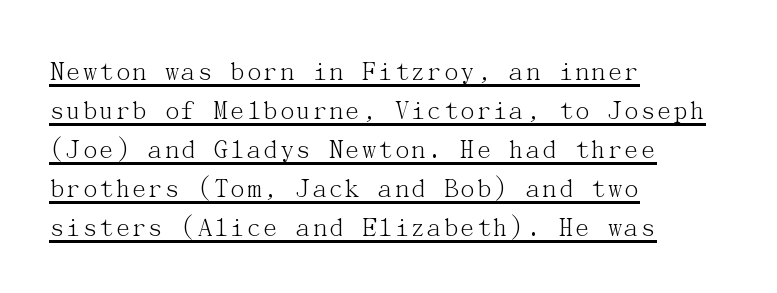
Q: Is the text bold? A: No.
Q: Is the text italic (slanted)? A: No, it is upright.
Q: Is the typeface a serif or a sans-serif typeface? A: Serif.
Q: Is the text underlined? A: Yes.
Q: How is the paragraph aligned? A: Left-aligned.
Q: Is the spacing between letters normal or unusually wide? A: Normal.
Q: Is the spacing between lines tight, normal or loose? A: Normal.
Q: Width (condensed, normal, or wide)? A: Normal.
Q: Stroke contrast? A: Medium.
Q: x-height? A: Medium.
